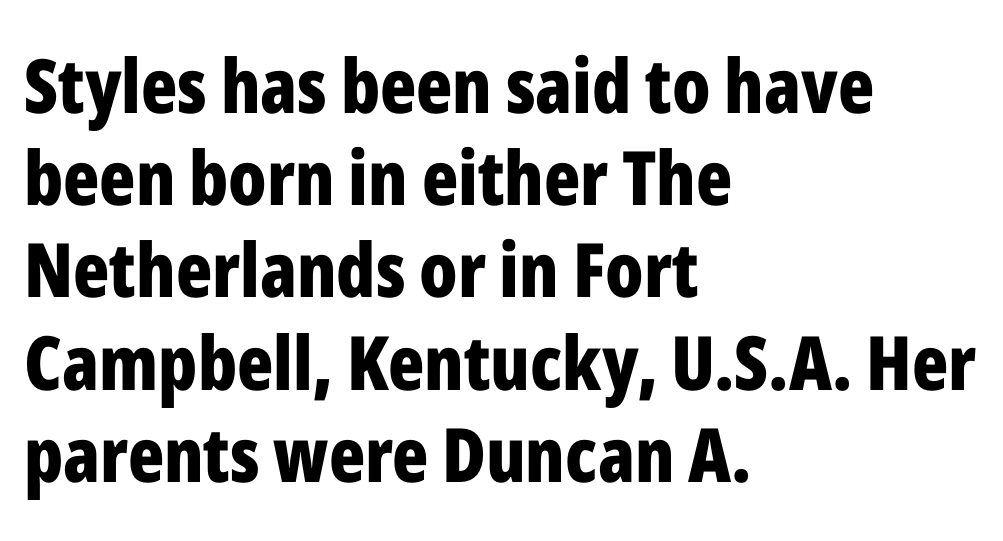
Where is the straight margin? On the left. Lines of text with bare space underneath. A typesetter would call this proportional, since set widths differ per character. Does the weight exceed regular? Yes, all the way to bold.
